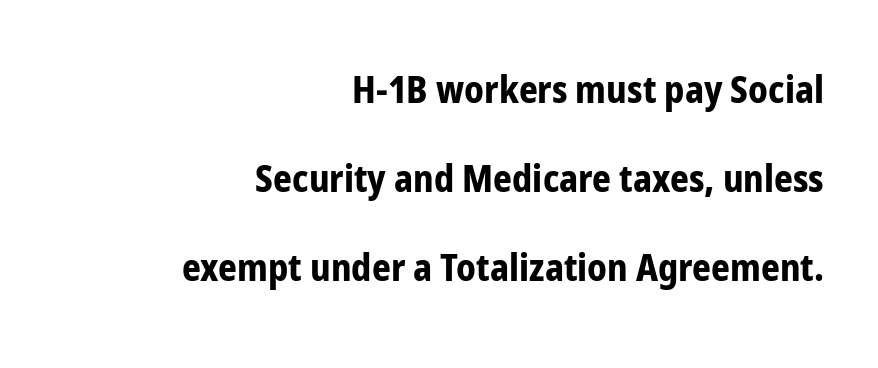
The image shows 37 px bold, condensed sans-serif type, upright; set right-aligned, loose line spacing (2.41x), normal letter spacing, not underlined; low stroke contrast and a medium x-height.
